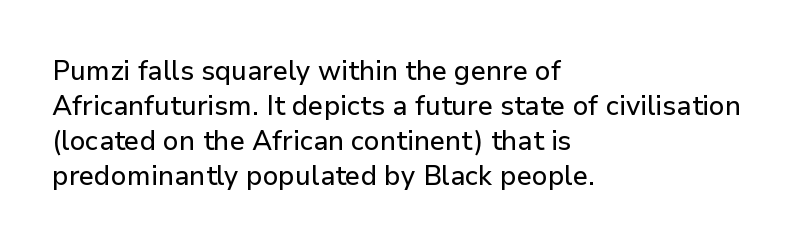
The image shows 27 px text type, upright; set left-aligned, normal line spacing (1.3x), normal letter spacing, not underlined.
